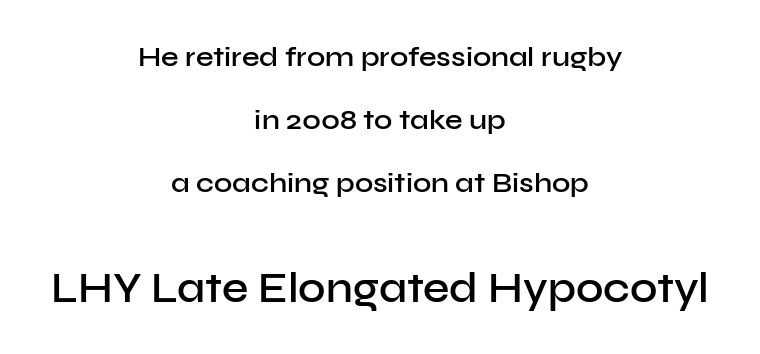
The image shows 42 px semibold sans-serif type, upright; set centered, loose line spacing (2.25x), normal letter spacing, not underlined; the second (bottom) block is 1.5x larger; low stroke contrast and a medium x-height.
